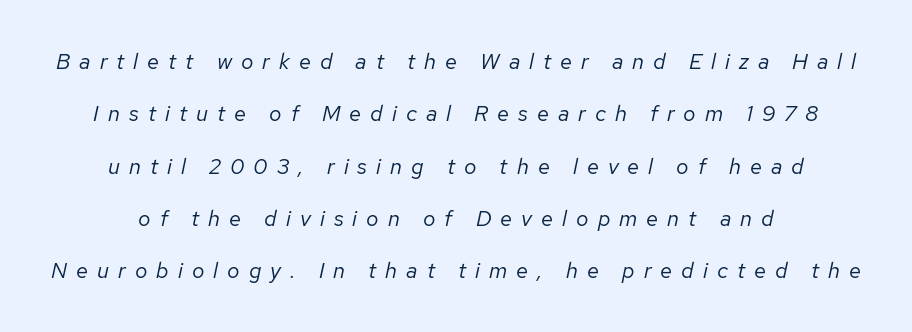
This reads as an unemphasized weight, regular at the heaviest. Does the copy run flush right? No — it is centered line by line. There's an unmistakable incline to the writing here. The block of text is sparse from top to bottom, with ample space between rows.
